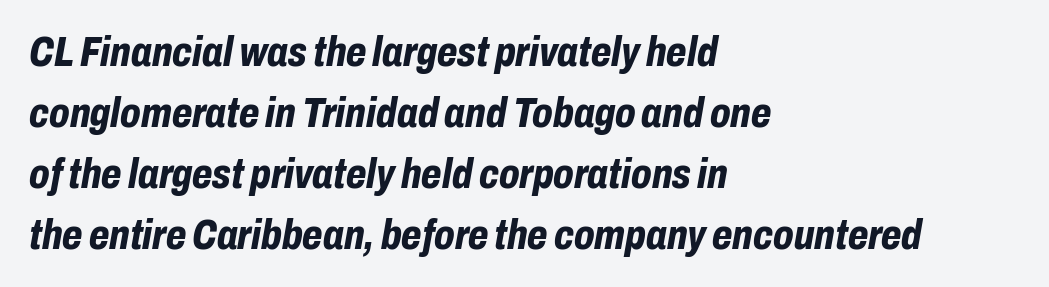
This is heavy type, rendered in bold. Nobody drew a line under any word here. Character widths vary here, with narrow letters taking less room than wide ones. Line starts are locked; line ends wander.
